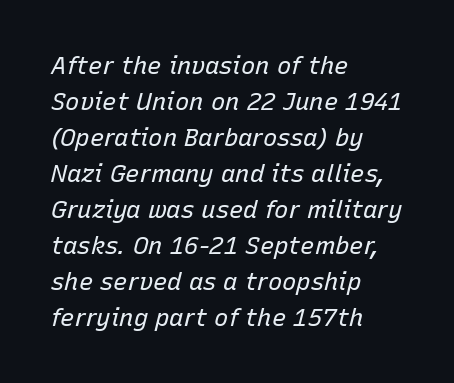
The image shows 24 px text type, italic (leaning right); set left-aligned, normal line spacing (1.5x), normal letter spacing, not underlined.
